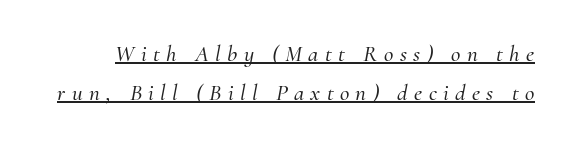
{"italic": "yes", "lean": "right", "slant_degrees": 10, "underline": "yes", "line_spacing": "normal", "line_spacing_ratio": 1.68, "letter_spacing": "wide", "letter_spacing_em": 0.28, "glyph_px": 23}
